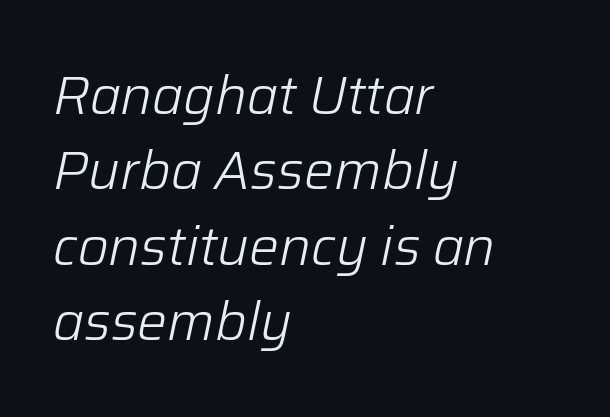
Q: Is the text bold? A: No.
Q: Is the text italic (slanted)? A: Yes, it leans right by about 12 degrees.
Q: Is the text underlined? A: No.
Q: How is the paragraph aligned? A: Left-aligned.
Q: Is the spacing between letters normal or unusually wide? A: Normal.
Q: Is the spacing between lines tight, normal or loose? A: Normal.
Q: Width (condensed, normal, or wide)? A: Normal.
Q: Stroke contrast? A: Low.
Q: x-height? A: Medium.
Q: Monospaced? A: No.
